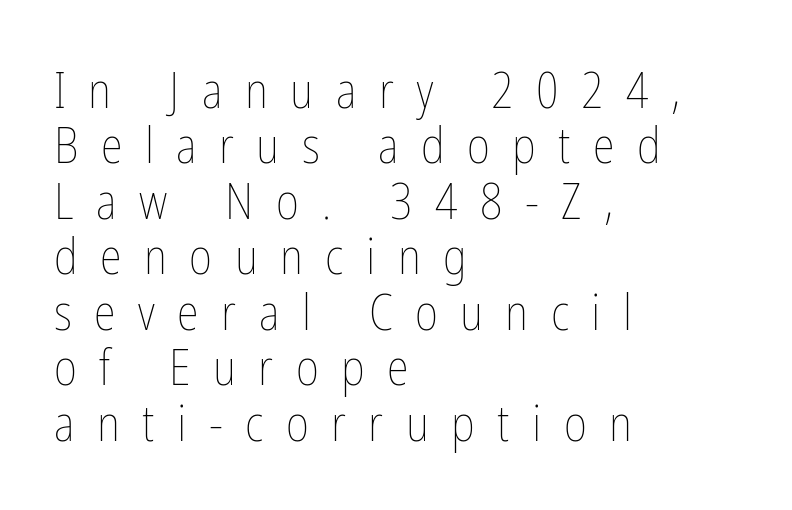
The lines in this sample share a left origin and differ only in where they stop. Interline gaps are noticeably narrow in this sample. Tall strokes in this sample are plumb rather than angled. The space beneath each line is pristine and unruled.
